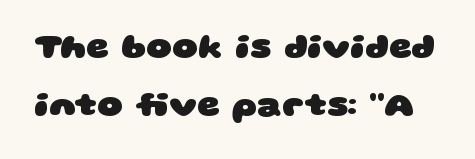
Strokes here are thick enough to call this a true bold. The font family rendered here belongs to the sans-serif group. Successive baselines arrive at the customary interval. Here the glyphs are tracked normally, forming tight word shapes. Spacing verdict: proportional, widths tailored to each character. Words float on clear page, feet unadorned.
